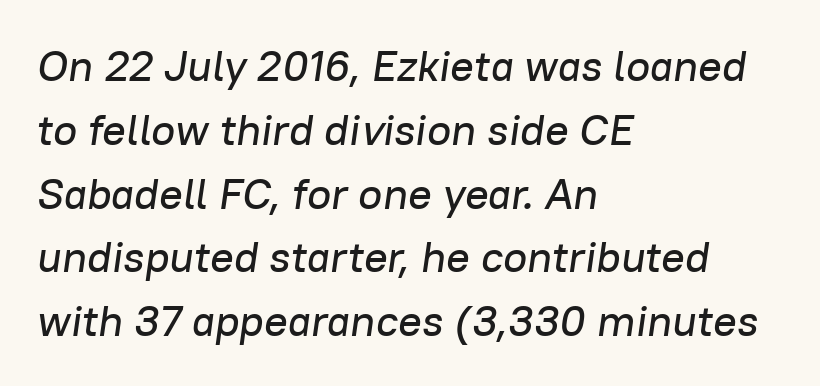
Q: Is the text italic (slanted)? A: Yes, it leans right by about 8 degrees.
Q: Is the text underlined? A: No.
Q: How is the paragraph aligned? A: Left-aligned.
Q: Is the spacing between letters normal or unusually wide? A: Normal.
Q: Is the spacing between lines tight, normal or loose? A: Normal.
Q: Width (condensed, normal, or wide)? A: Normal.
Q: Stroke contrast? A: Low.
Q: x-height? A: Medium.
Q: Monospaced? A: No.
